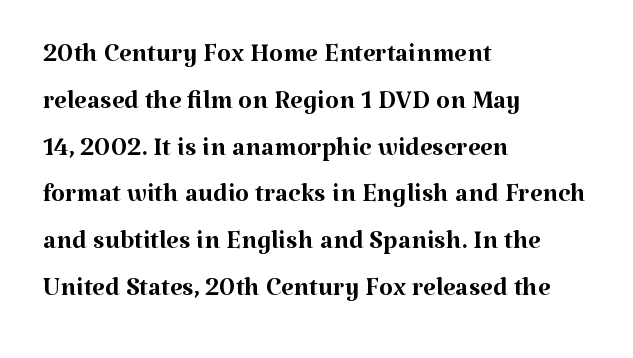
{"serif": "yes", "italic": "no", "bold": "no", "weight": "regular", "width": "normal", "stroke_contrast": "medium", "x_height": "medium", "monospaced": "no", "underline": "no", "align": "left", "line_spacing": "normal", "line_spacing_ratio": 1.3, "letter_spacing": "normal", "letter_spacing_em": 0.0, "glyph_px": 36}
